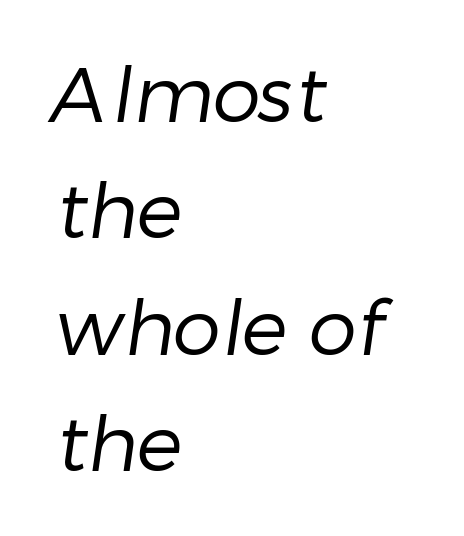
The image shows 77 px regular-weight sans-serif type; set left-aligned, normal line spacing (1.51x), normal letter spacing, not underlined; low stroke contrast and a medium x-height.
